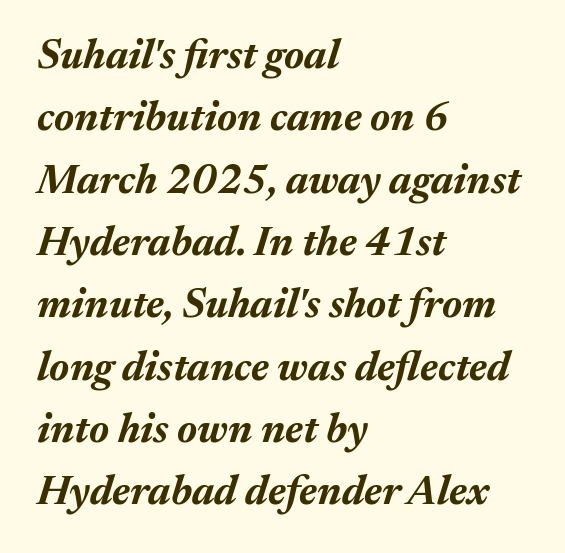
Clear beneath every line of the passage. Leading: standard. A student would call this left alignment; a typographer would say flush left, rag right. Tracking value appears to be zero — textbook default spacing. Characters are canted at an angle relative to the baseline's perpendicular. Weight: bold.
